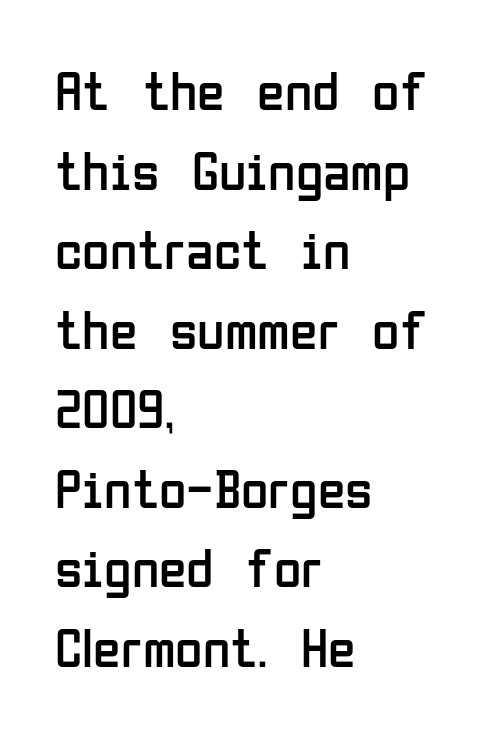
{"serif": "no", "italic": "no", "bold": "no", "weight": "regular", "width": "condensed", "stroke_contrast": "low", "x_height": "medium", "monospaced": "no", "underline": "no", "align": "left", "line_spacing": "normal", "line_spacing_ratio": 1.42, "letter_spacing": "normal", "letter_spacing_em": 0.0, "glyph_px": 56}
